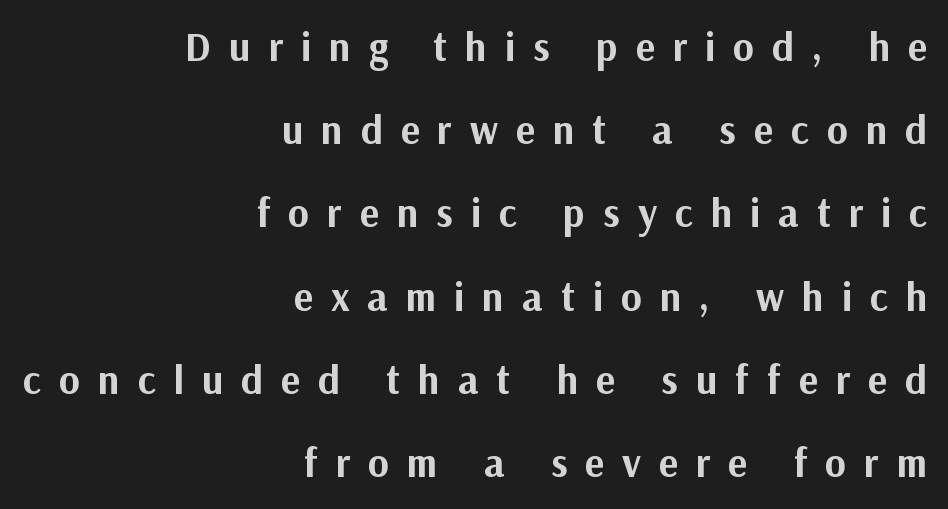
Q: Is the text bold? A: Yes.
Q: Is the text italic (slanted)? A: No, it is upright.
Q: Is the typeface a serif or a sans-serif typeface? A: Sans-serif.
Q: Is the text underlined? A: No.
Q: How is the paragraph aligned? A: Right-aligned.
Q: Is the spacing between letters normal or unusually wide? A: Unusually wide.
Q: Is the spacing between lines tight, normal or loose? A: Loose.
Q: Width (condensed, normal, or wide)? A: Normal.
Q: Stroke contrast? A: Medium.
Q: x-height? A: Medium.
Q: Monospaced? A: No.
